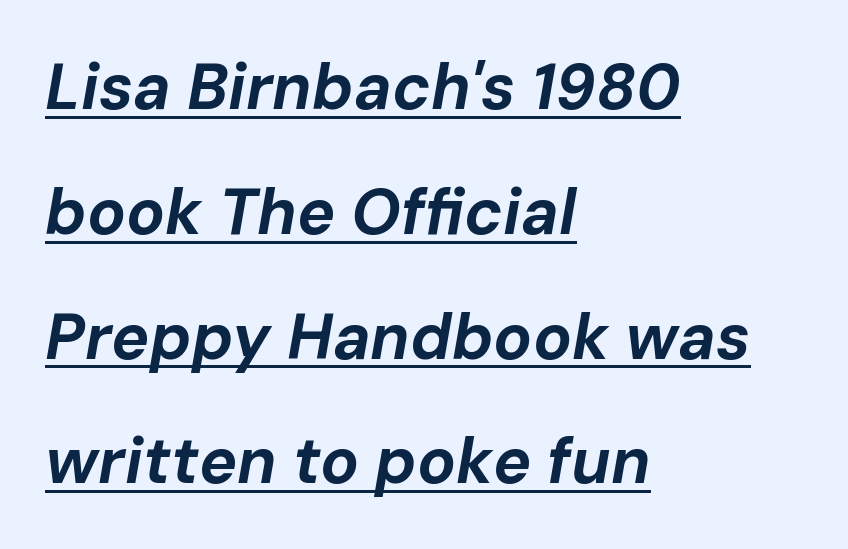
The image shows 64 px bold type, italic (leaning right); set left-aligned, loose line spacing (1.95x), normal letter spacing, underlined; low stroke contrast and a medium x-height.
